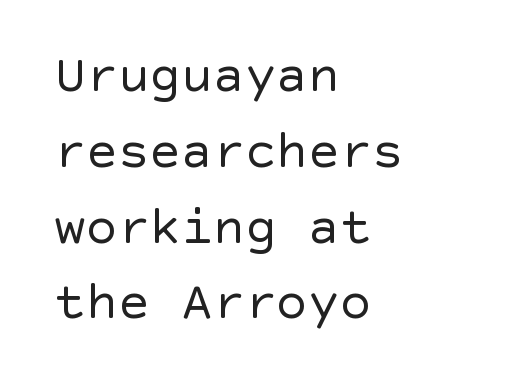
Q: Is the text bold? A: No.
Q: Is the text italic (slanted)? A: No, it is upright.
Q: Is the typeface a serif or a sans-serif typeface? A: Sans-serif.
Q: Is the text underlined? A: No.
Q: How is the paragraph aligned? A: Left-aligned.
Q: Is the spacing between letters normal or unusually wide? A: Normal.
Q: Is the spacing between lines tight, normal or loose? A: Normal.
Q: Width (condensed, normal, or wide)? A: Normal.
Q: x-height? A: Large.
